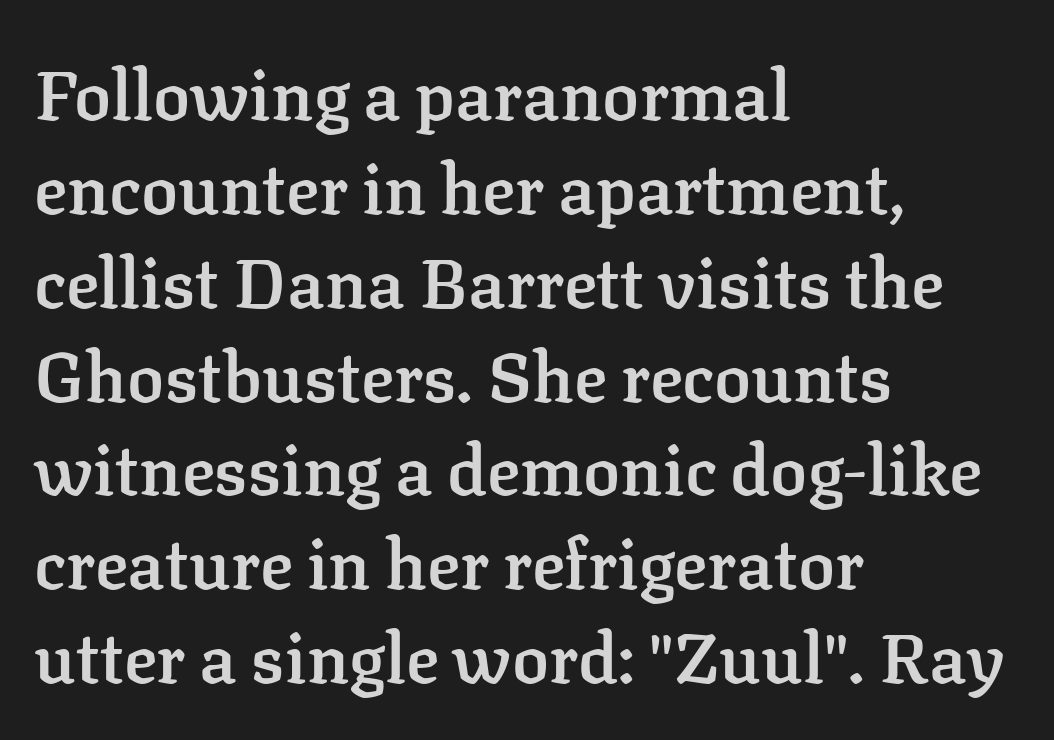
{"serif": "yes", "italic": "no", "bold": "semi", "weight": "semibold", "width": "normal", "stroke_contrast": "low", "x_height": "medium", "monospaced": "no", "underline": "no", "align": "left", "line_spacing": "normal", "line_spacing_ratio": 1.36, "letter_spacing": "normal", "letter_spacing_em": 0.0, "glyph_px": 69}
